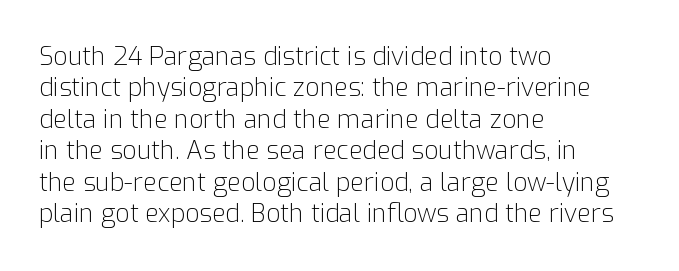
No letter is thick-stroked: the sample isn't bold. This is roman type, the default non-slanted kind. One glance says typical: line gaps are just what's usual. Plain, unruled lines of type. This sample is left-justified, so line endings fall wherever the words run out.
